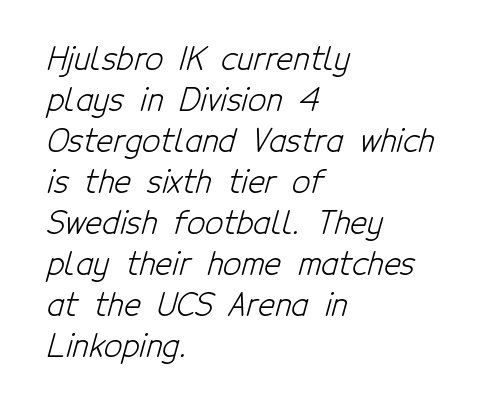
The image shows 32 px light, condensed sans-serif type; set left-aligned, normal line spacing (1.28x), normal letter spacing, not underlined; low stroke contrast and a medium x-height.
